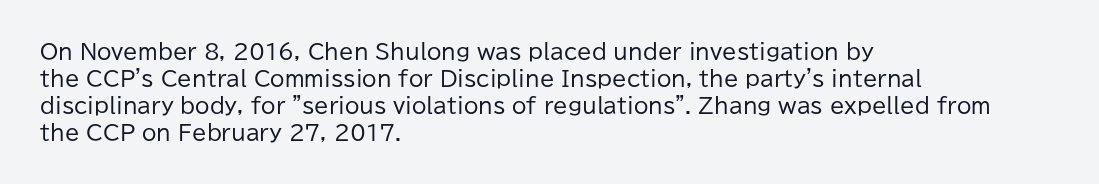
The passage shown is not underscored anywhere. Summary of vertical rhythm: regular, with standard interline spacing. The rag falls on the right side of this text block. Notice how the stems are strictly vertical — no italics here. Vertical stems look standard width or narrower in stroke.
